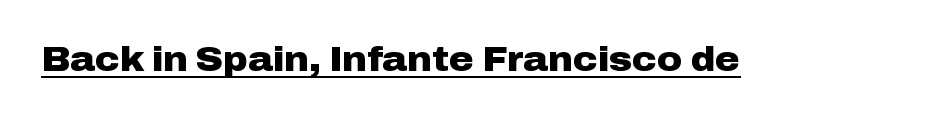
{"serif": "no", "italic": "no", "bold": "yes", "weight": "heavy", "width": "wide", "stroke_contrast": "low", "x_height": "medium", "monospaced": "no", "underline": "yes", "letter_spacing": "normal", "letter_spacing_em": 0.0, "glyph_px": 34}
